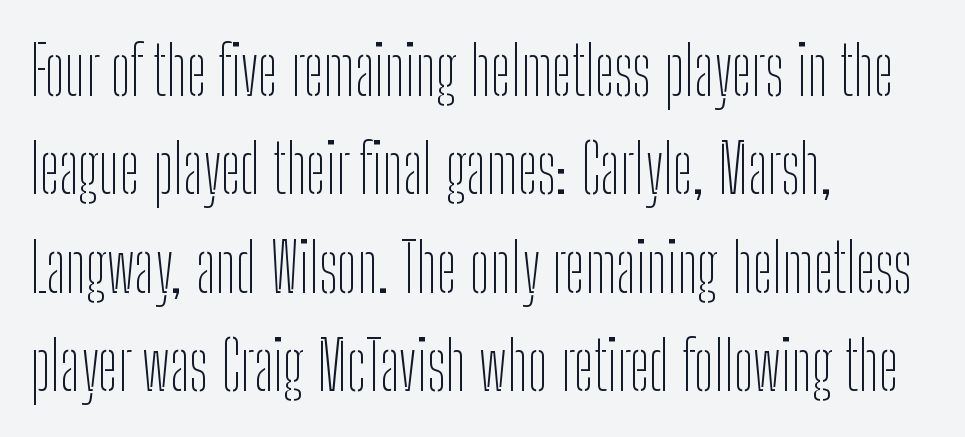
Q: Is the text bold? A: No.
Q: Is the text italic (slanted)? A: No, it is upright.
Q: Is the typeface a serif or a sans-serif typeface? A: Sans-serif.
Q: Is the text underlined? A: No.
Q: How is the paragraph aligned? A: Left-aligned.
Q: Is the spacing between letters normal or unusually wide? A: Normal.
Q: Is the spacing between lines tight, normal or loose? A: Normal.
Q: Width (condensed, normal, or wide)? A: Condensed.
Q: Stroke contrast? A: Low.
Q: x-height? A: Medium.
Q: Monospaced? A: No.
